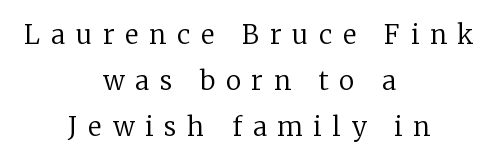
The image shows 26 px text type, upright; set centered, line spacing 1.77x, unusually wide letter spacing (+0.42 em), not underlined.
